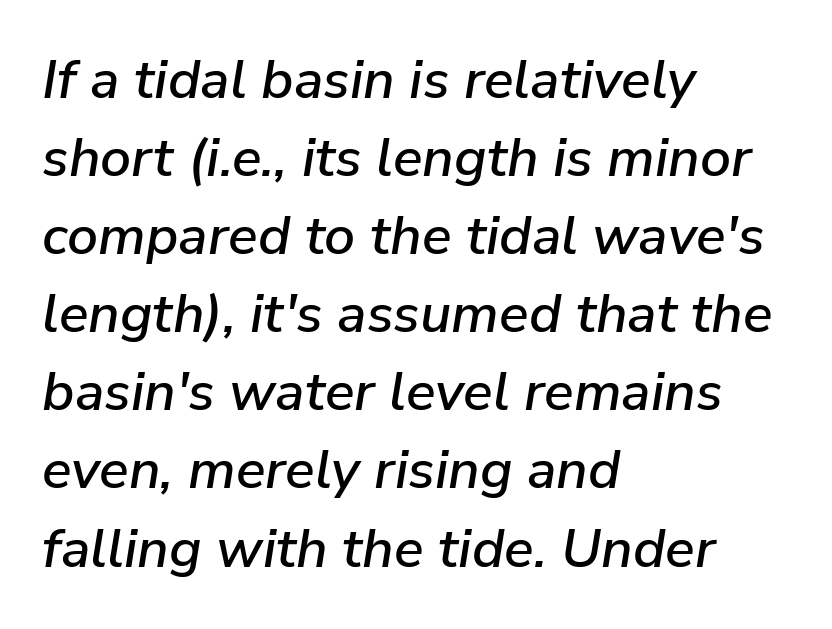
{"italic": "yes", "lean": "right", "slant_degrees": 9, "width": "normal", "stroke_contrast": "low", "x_height": "medium", "monospaced": "no", "underline": "no", "align": "left", "line_spacing": "normal", "line_spacing_ratio": 1.42, "letter_spacing": "normal", "letter_spacing_em": 0.0, "glyph_px": 55}
